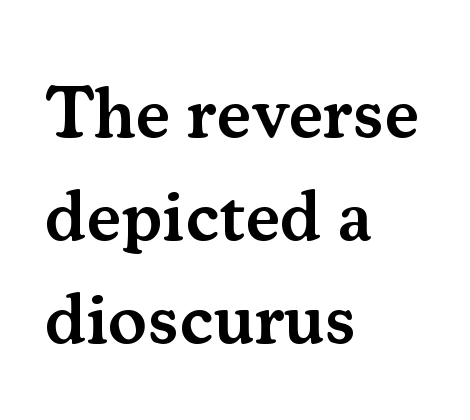
The image shows 73 px semibold serif type, upright; set left-aligned, normal line spacing (1.41x), normal letter spacing, not underlined; medium stroke contrast and a small x-height.
